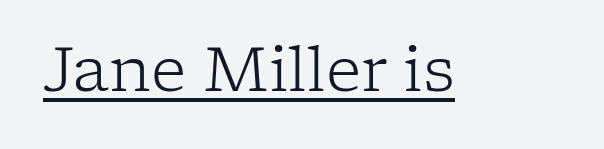
{"serif": "yes", "italic": "no", "bold": "no", "weight": "light", "width": "normal", "stroke_contrast": "low", "x_height": "medium", "monospaced": "no", "underline": "yes", "letter_spacing": "normal", "letter_spacing_em": 0.0, "glyph_px": 62}
